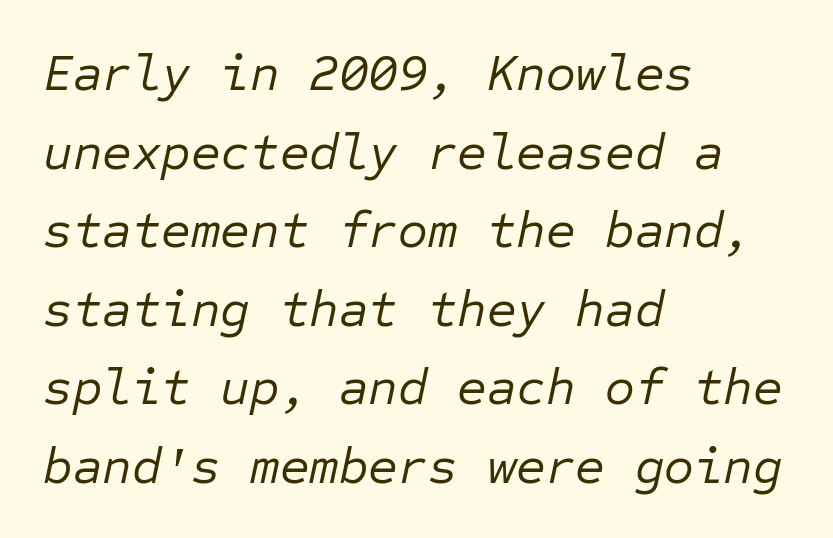
Notice how the stems are inclined rather than vertical — that's the hallmark of italics. The face looks like a standard text weight, possibly lighter. Words float on clear page, feet unadorned. In terms of leading, this rendering sits right in the middle. Nobody touched the tracking dial on this one. The rendering uses typewriter-style spacing with identical character cells.
